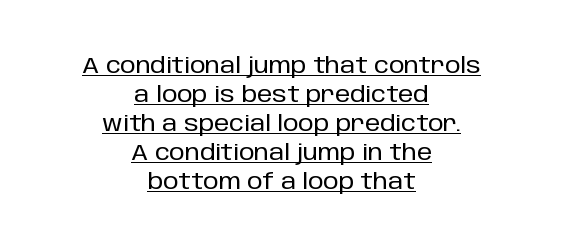
{"italic": "no", "underline": "yes", "align": "center", "line_spacing": "normal", "line_spacing_ratio": 1.32, "letter_spacing": "normal", "letter_spacing_em": 0.0, "glyph_px": 22}
